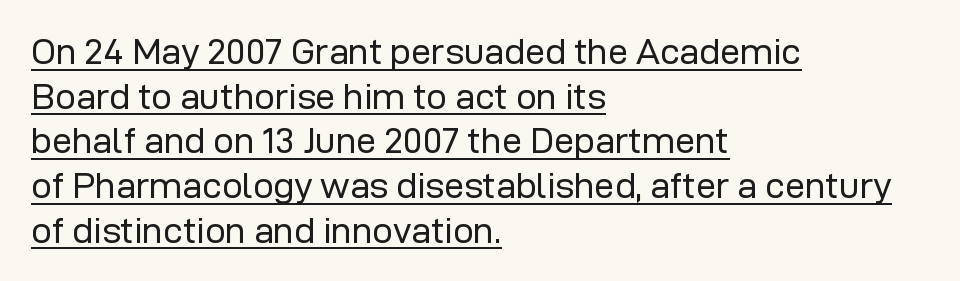
{"serif": "no", "italic": "no", "bold": "no", "weight": "regular", "width": "normal", "stroke_contrast": "low", "x_height": "medium", "monospaced": "no", "underline": "yes", "align": "left", "line_spacing_ratio": 1.24, "letter_spacing": "normal", "letter_spacing_em": 0.0, "glyph_px": 36}
